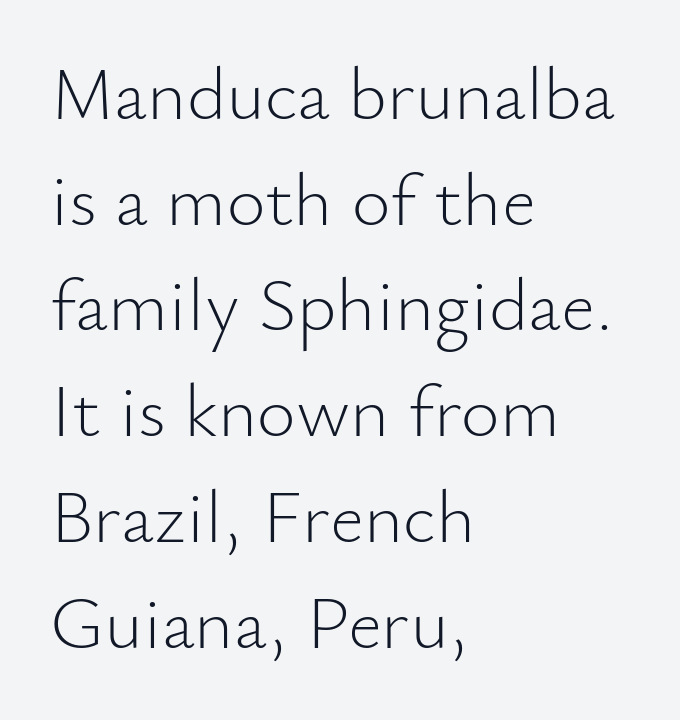
{"serif": "no", "italic": "no", "bold": "no", "weight": "light", "width": "normal", "stroke_contrast": "low", "x_height": "small", "monospaced": "no", "underline": "no", "align": "left", "line_spacing": "normal", "line_spacing_ratio": 1.41, "letter_spacing": "normal", "letter_spacing_em": 0.0, "glyph_px": 75}
